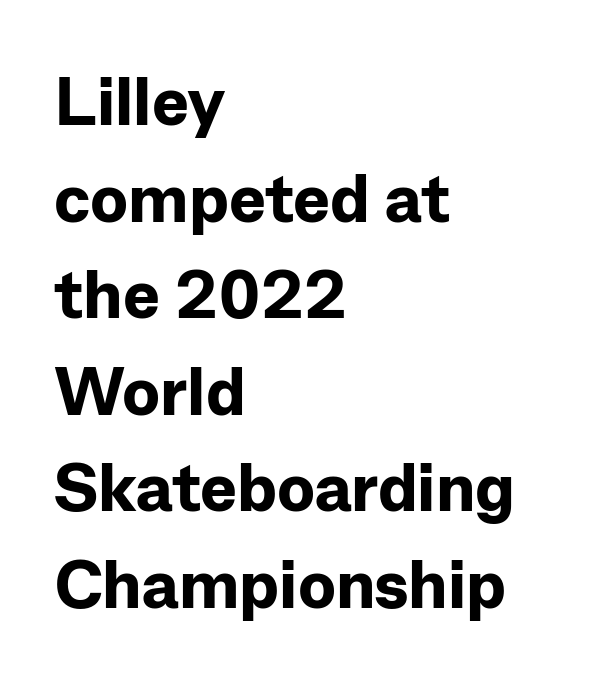
{"serif": "no", "italic": "no", "bold": "yes", "weight": "bold", "width": "normal", "stroke_contrast": "low", "x_height": "medium", "monospaced": "no", "underline": "no", "align": "left", "line_spacing": "normal", "line_spacing_ratio": 1.4, "letter_spacing": "normal", "letter_spacing_em": 0.0, "glyph_px": 69}
